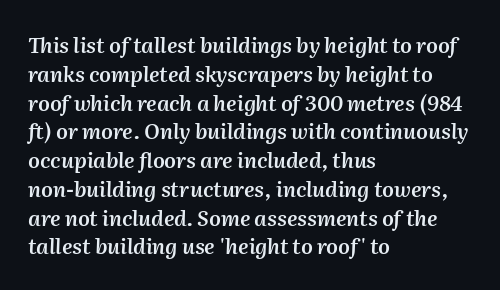
Teacher's note: observe the even left margin — that is flush-left alignment. Nobody drew a line under any word here. On the weight axis this lands at semibold, roughly 600. Does the leading feel generous? No, just average. The text carries the slant typical of an italic or oblique font.
